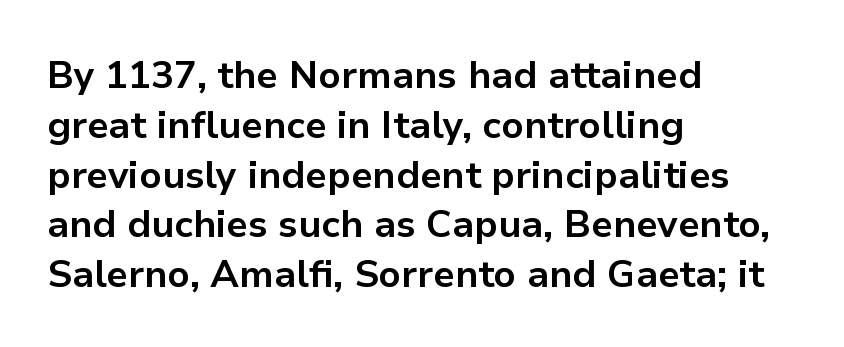
Q: Is the text bold? A: Yes.
Q: Is the text italic (slanted)? A: No, it is upright.
Q: Is the typeface a serif or a sans-serif typeface? A: Sans-serif.
Q: Is the text underlined? A: No.
Q: How is the paragraph aligned? A: Left-aligned.
Q: Is the spacing between letters normal or unusually wide? A: Normal.
Q: Is the spacing between lines tight, normal or loose? A: Normal.
Q: Width (condensed, normal, or wide)? A: Normal.
Q: Stroke contrast? A: Low.
Q: x-height? A: Medium.
Q: Monospaced? A: No.
